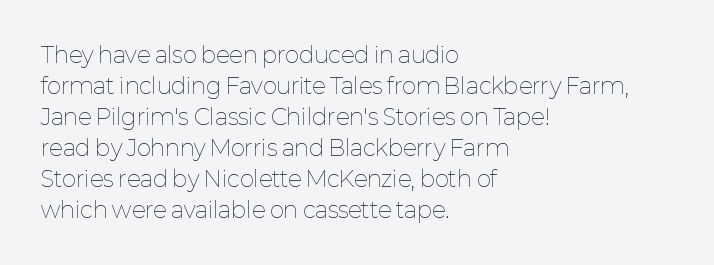
{"italic": "no", "bold": "no", "underline": "no", "align": "left", "line_spacing": "normal", "line_spacing_ratio": 1.41, "letter_spacing": "normal", "letter_spacing_em": 0.0, "glyph_px": 22}
